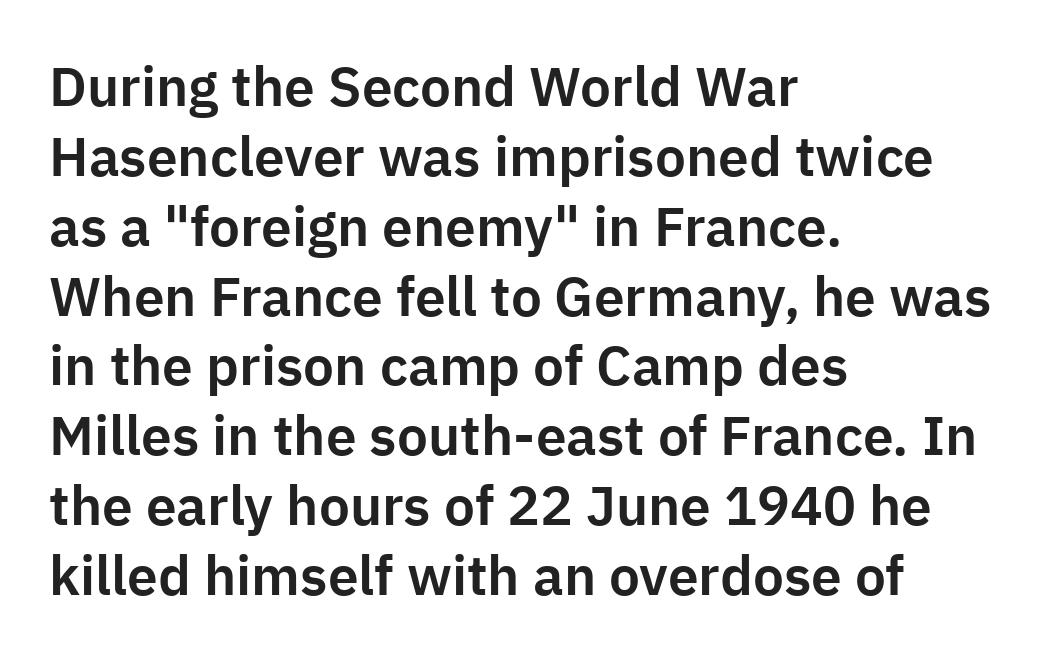
Words float on clear page, feet unadorned. Does the leading feel generous? No, just average. A sans-serif font was chosen for this passage. Unlike italic type, these characters show no tilt at all.
